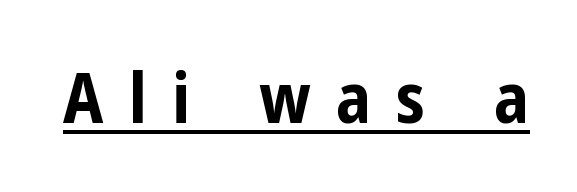
The type is letterspaced generously, with wide tracking. The sample's only ornament is a line tracing under the words. Students, this is bold: see how much ink each stroke carries. The type family on display is of the sans-serif kind. This sample has the flowing, uneven cadence of proportional lettering. Designer's note — italics off, roman on.
